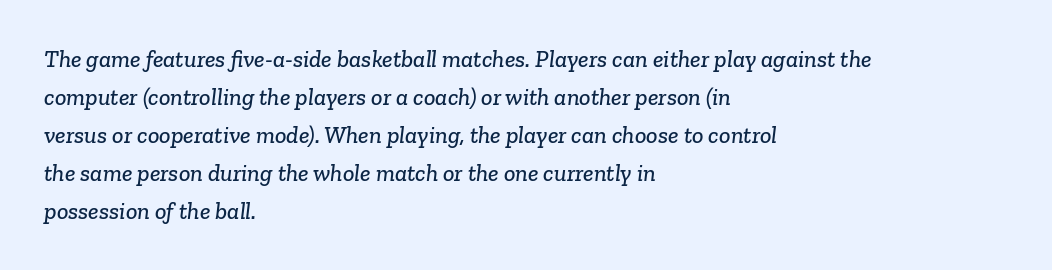
Q: Is the text underlined? A: No.
Q: How is the paragraph aligned? A: Left-aligned.
Q: Is the spacing between letters normal or unusually wide? A: Normal.
Q: Is the spacing between lines tight, normal or loose? A: Normal.
